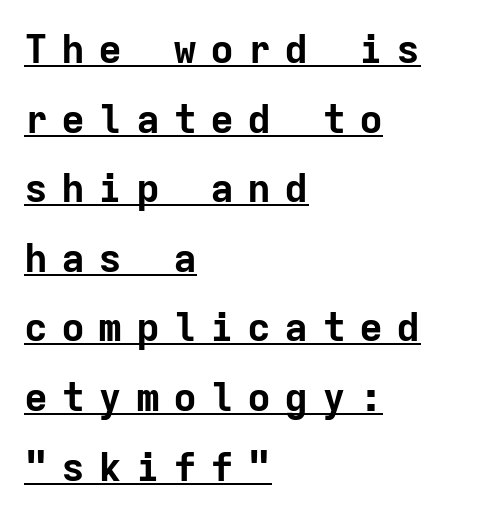
Q: Is the text bold? A: Yes.
Q: Is the text italic (slanted)? A: No, it is upright.
Q: Is the typeface a serif or a sans-serif typeface? A: Sans-serif.
Q: Is the text underlined? A: Yes.
Q: How is the paragraph aligned? A: Left-aligned.
Q: Is the spacing between letters normal or unusually wide? A: Unusually wide.
Q: Width (condensed, normal, or wide)? A: Normal.
Q: Stroke contrast? A: Low.
Q: x-height? A: Medium.
Q: Monospaced? A: Yes.
